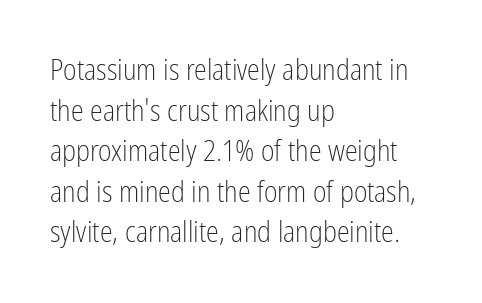
The image shows 29 px light, condensed sans-serif type, upright; set left-aligned, normal line spacing (1.4x), normal letter spacing, not underlined; low stroke contrast and a medium x-height.
